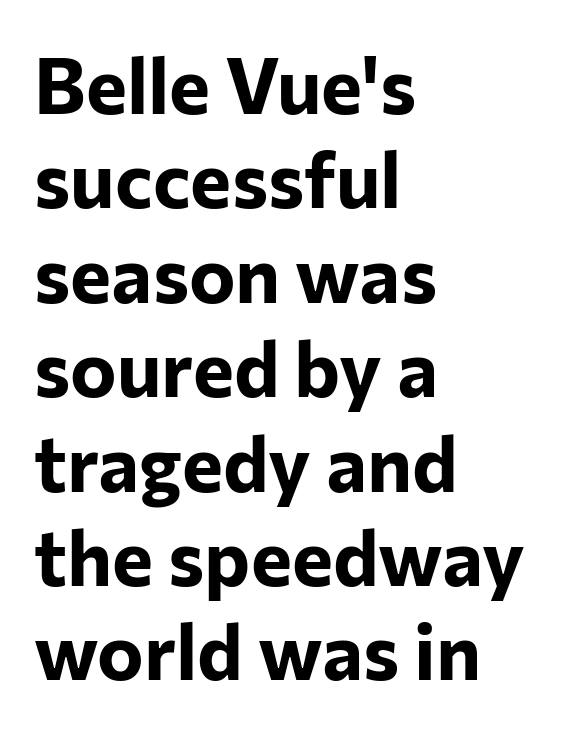
Q: Is the text bold? A: Yes.
Q: Is the text italic (slanted)? A: No, it is upright.
Q: Is the typeface a serif or a sans-serif typeface? A: Sans-serif.
Q: Is the text underlined? A: No.
Q: How is the paragraph aligned? A: Left-aligned.
Q: Is the spacing between letters normal or unusually wide? A: Normal.
Q: Width (condensed, normal, or wide)? A: Normal.
Q: Stroke contrast? A: Low.
Q: x-height? A: Medium.
Q: Monospaced? A: No.
